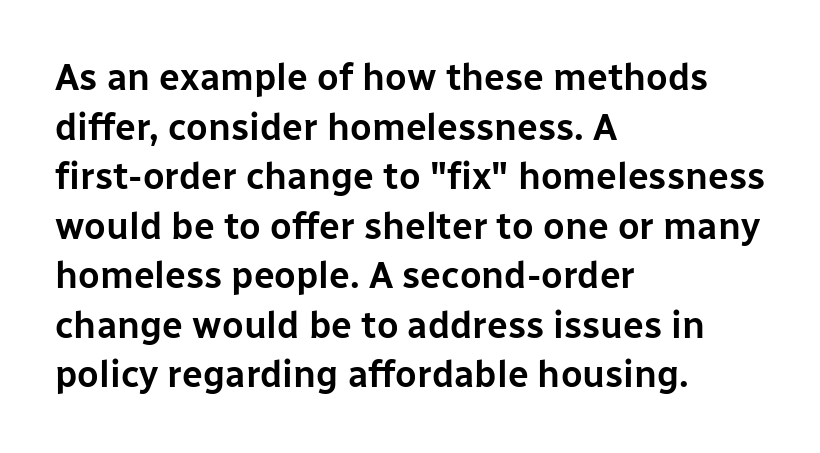
Examine the stroke ends and you'll find no serifs. Caption: standard tracking, unaltered. The ragged edge is on the right, which tells us the setting is flush left. Is there any slant? The stems are plumb. Regarding leading, the lines here are spaced in the standard way.
